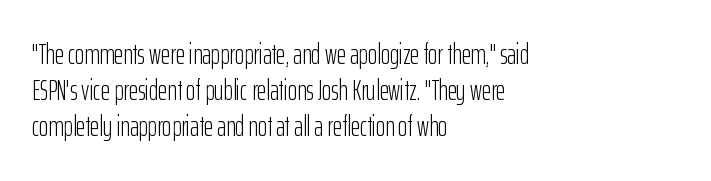
The passage shown is typeset with a sans-serif family. You could call the tracking neutral — neither tight nor loose. Varying glyph widths throughout — classic text-font behaviour. Italic? Not at all — the glyphs are vertical.
